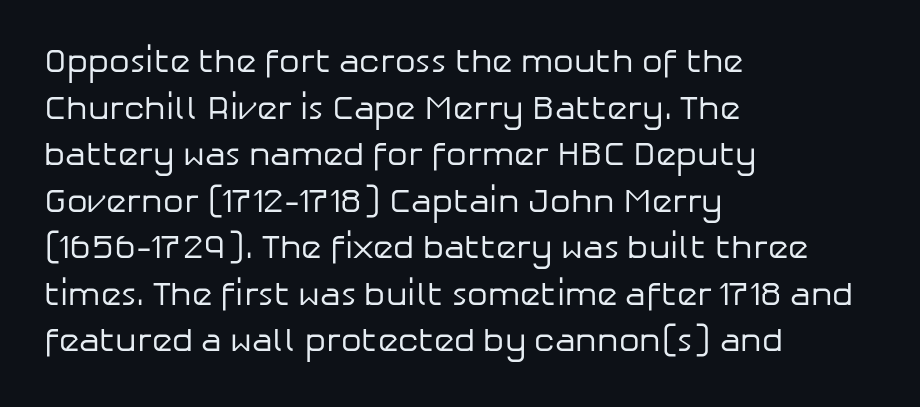
The image shows 33 px regular-weight sans-serif type, upright; set left-aligned, normal line spacing (1.41x), normal letter spacing, not underlined; low stroke contrast and a medium x-height.
